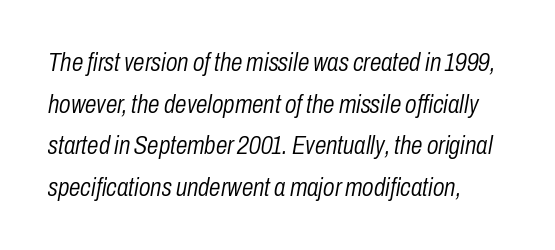
The image shows 26 px text type, italic (leaning right); set normal line spacing (1.6x), normal letter spacing, not underlined.
